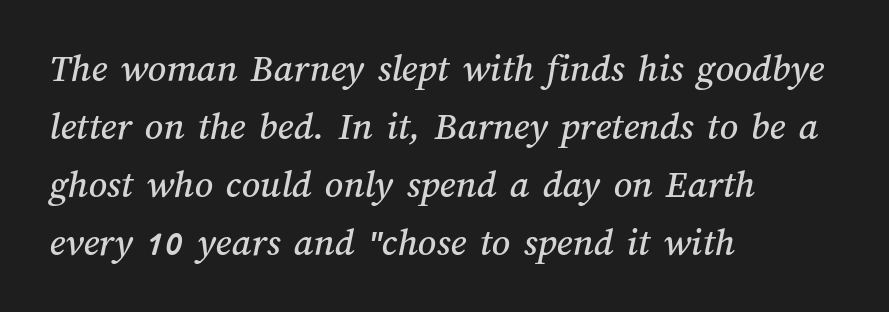
The lines are quadded left. Looks like regular typesetting: each glyph gets only the width it needs. Decoration check: the copy has no underline. Leading: standard. Nothing unusual about the tracking: characters are spaced as the font intends.
